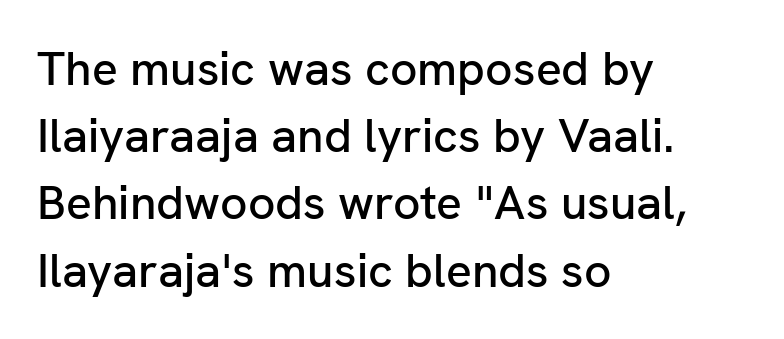
{"serif": "no", "italic": "no", "width": "normal", "stroke_contrast": "low", "x_height": "medium", "monospaced": "no", "underline": "no", "align": "left", "line_spacing": "normal", "line_spacing_ratio": 1.4, "letter_spacing": "normal", "letter_spacing_em": 0.0, "glyph_px": 48}
